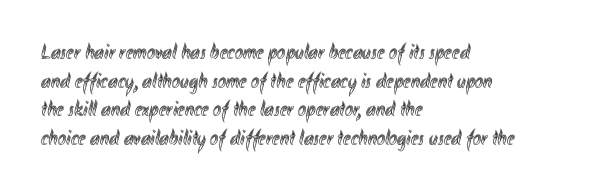
{"underline": "no", "align": "left", "line_spacing": "normal", "line_spacing_ratio": 1.3, "letter_spacing": "normal", "letter_spacing_em": 0.0, "glyph_px": 22}
